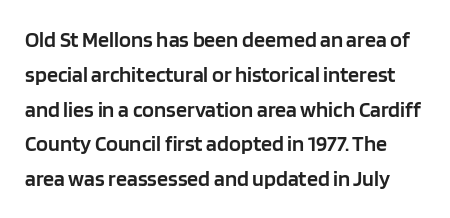
Q: Is the text bold? A: Semi-bold.
Q: Is the text italic (slanted)? A: No, it is upright.
Q: Is the text underlined? A: No.
Q: Is the spacing between letters normal or unusually wide? A: Normal.
Q: Is the spacing between lines tight, normal or loose? A: Normal.
